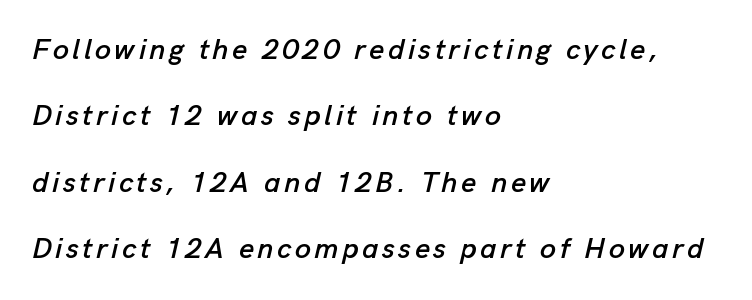
The gap between lines stays unmarked. Vertical spacing — loose. Would a proofreader flag this as italicized? Yes. The rendering anchors every line to the left-hand side.
